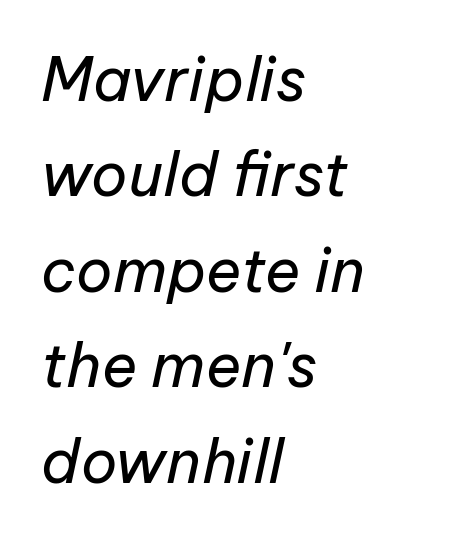
The image shows 60 px regular-weight type, italic (leaning right); set left-aligned, normal line spacing (1.59x), normal letter spacing, not underlined; low stroke contrast and a medium x-height.
